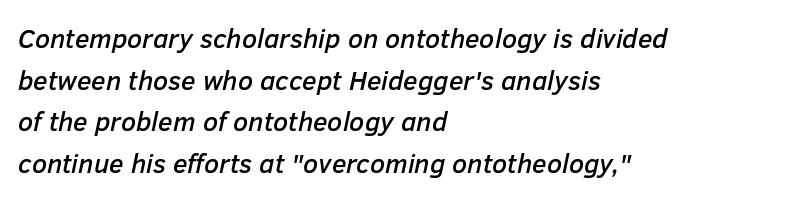
Descender tails drop into unmarked territory. The face used here is rendered with its standard letterfit. Reading down the block, your eye returns to a fixed left position each line. The rows are spaced the way most documents space them. Italic: yes, the glyphs are oblique.
